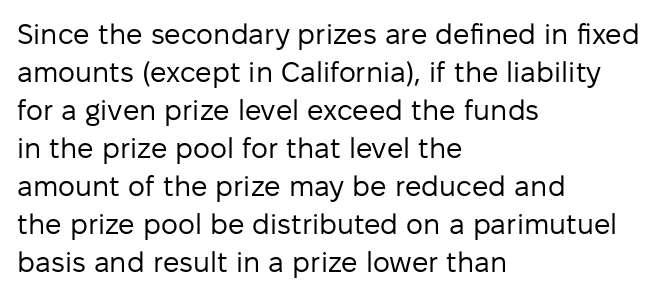
Q: Is the text bold? A: No.
Q: Is the text italic (slanted)? A: No, it is upright.
Q: Is the typeface a serif or a sans-serif typeface? A: Sans-serif.
Q: Is the text underlined? A: No.
Q: How is the paragraph aligned? A: Left-aligned.
Q: Is the spacing between letters normal or unusually wide? A: Normal.
Q: Is the spacing between lines tight, normal or loose? A: Normal.
Q: Width (condensed, normal, or wide)? A: Normal.
Q: Stroke contrast? A: Low.
Q: x-height? A: Medium.
Q: Monospaced? A: No.
